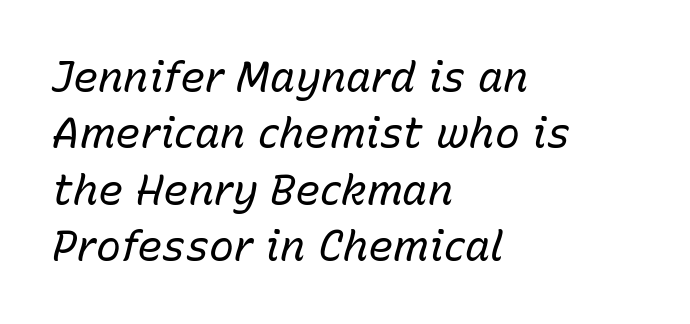
{"italic": "yes", "lean": "right", "slant_degrees": 15, "bold": "no", "weight": "regular", "width": "normal", "stroke_contrast": "low", "x_height": "medium", "monospaced": "no", "underline": "no", "align": "left", "line_spacing": "normal", "line_spacing_ratio": 1.34, "letter_spacing": "normal", "letter_spacing_em": 0.0, "glyph_px": 42}
